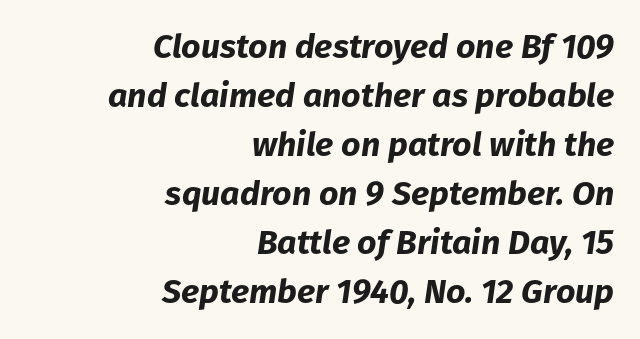
The image shows 34 px bold type, italic (leaning right); set right-aligned, normal line spacing (1.44x), normal letter spacing, not underlined; low stroke contrast and a medium x-height.
